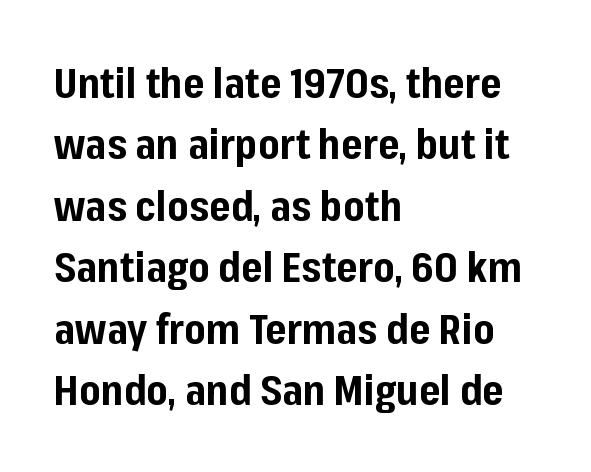
Q: Is the text bold? A: Yes.
Q: Is the text italic (slanted)? A: No, it is upright.
Q: Is the typeface a serif or a sans-serif typeface? A: Sans-serif.
Q: Is the text underlined? A: No.
Q: How is the paragraph aligned? A: Left-aligned.
Q: Is the spacing between letters normal or unusually wide? A: Normal.
Q: Is the spacing between lines tight, normal or loose? A: Normal.
Q: Width (condensed, normal, or wide)? A: Normal.
Q: Stroke contrast? A: Low.
Q: x-height? A: Medium.
Q: Monospaced? A: No.
